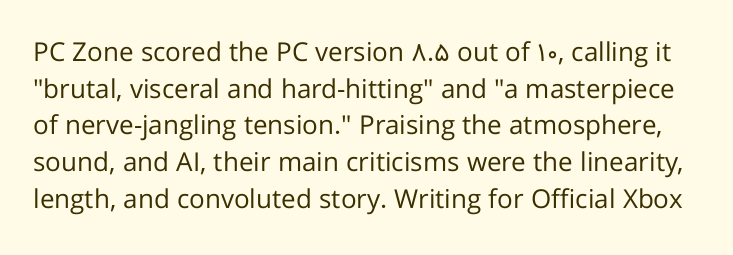
{"italic": "no", "bold": "no", "underline": "no", "line_spacing": "normal", "line_spacing_ratio": 1.41, "letter_spacing": "normal", "letter_spacing_em": 0.0, "glyph_px": 26}
